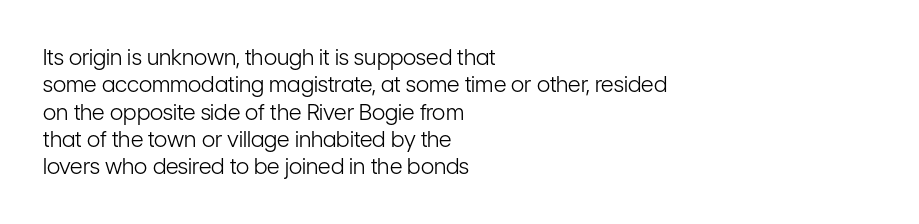
{"italic": "no", "bold": "no", "underline": "no", "align": "left", "line_spacing_ratio": 1.24, "letter_spacing": "normal", "letter_spacing_em": 0.0, "glyph_px": 22}
